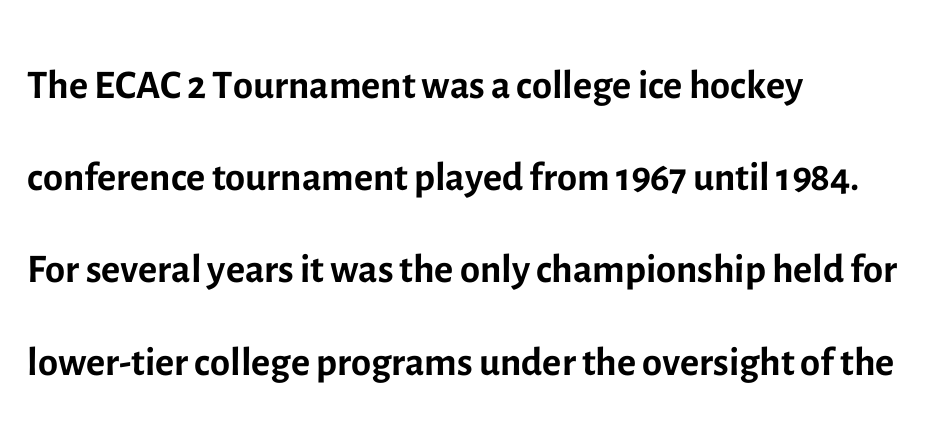
{"serif": "no", "italic": "no", "bold": "no", "weight": "regular", "width": "normal", "x_height": "medium", "monospaced": "no", "underline": "no", "align": "left", "line_spacing": "normal", "line_spacing_ratio": 1.59, "letter_spacing": "normal", "letter_spacing_em": 0.0, "glyph_px": 58}
